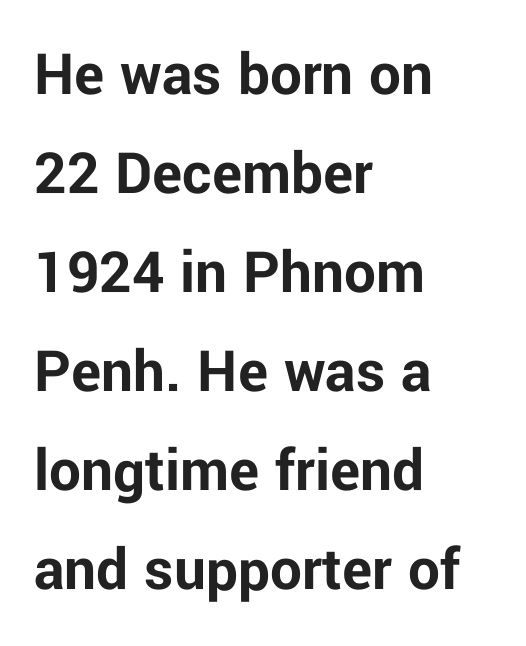
Q: Is the text bold? A: Yes.
Q: Is the text italic (slanted)? A: No, it is upright.
Q: Is the typeface a serif or a sans-serif typeface? A: Sans-serif.
Q: Is the text underlined? A: No.
Q: How is the paragraph aligned? A: Left-aligned.
Q: Is the spacing between letters normal or unusually wide? A: Normal.
Q: Is the spacing between lines tight, normal or loose? A: Normal.
Q: Width (condensed, normal, or wide)? A: Normal.
Q: Stroke contrast? A: Low.
Q: x-height? A: Medium.
Q: Monospaced? A: No.
